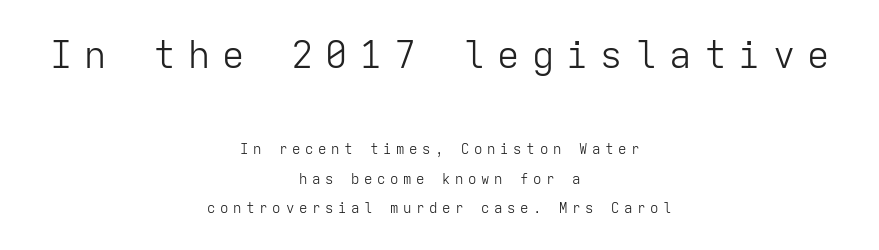
Q: Is the text bold? A: No.
Q: Is the text italic (slanted)? A: No, it is upright.
Q: Is the typeface a serif or a sans-serif typeface? A: Sans-serif.
Q: Is the text underlined? A: No.
Q: How is the paragraph aligned? A: Centered.
Q: Is the spacing between letters normal or unusually wide? A: Unusually wide.
Q: Is the spacing between lines tight, normal or loose? A: Loose.
Q: Which block of text is set in a larger size, the first (top) or the second (bottom)? A: The first (top) one.
Q: Width (condensed, normal, or wide)? A: Normal.
Q: Stroke contrast? A: Low.
Q: x-height? A: Medium.
Q: Monospaced? A: Yes.
